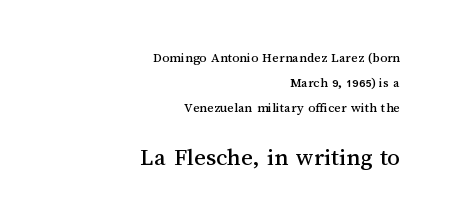
{"italic": "no", "underline": "no", "align": "right", "line_spacing_ratio": 1.79, "letter_spacing": "normal", "letter_spacing_em": 0.0, "larger_block": "second", "size_ratio": 1.79, "glyph_px": 25}
